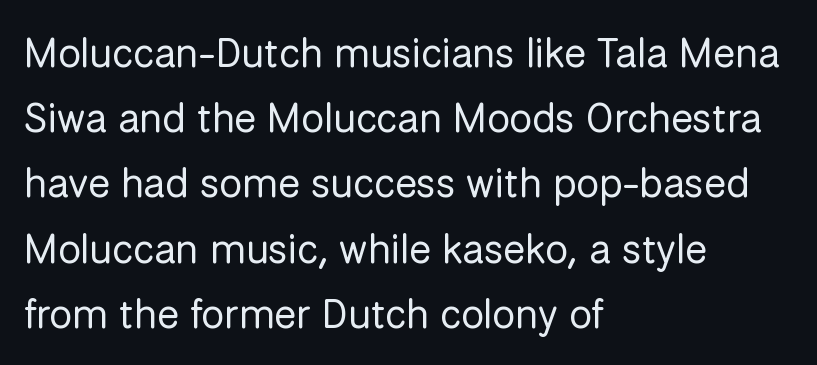
Q: Is the text bold? A: No.
Q: Is the text italic (slanted)? A: No, it is upright.
Q: Is the typeface a serif or a sans-serif typeface? A: Sans-serif.
Q: Is the text underlined? A: No.
Q: How is the paragraph aligned? A: Left-aligned.
Q: Is the spacing between letters normal or unusually wide? A: Normal.
Q: Is the spacing between lines tight, normal or loose? A: Normal.
Q: Width (condensed, normal, or wide)? A: Normal.
Q: Stroke contrast? A: Low.
Q: x-height? A: Medium.
Q: Monospaced? A: No.
